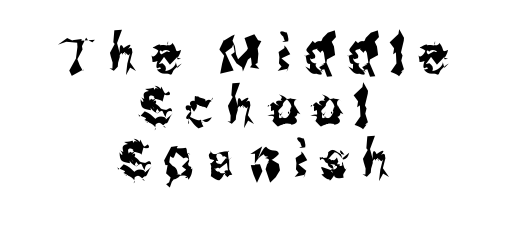
Q: Is the text italic (slanted)? A: No, it is upright.
Q: Is the typeface a serif or a sans-serif typeface? A: Sans-serif.
Q: Is the text underlined? A: No.
Q: How is the paragraph aligned? A: Centered.
Q: Is the spacing between letters normal or unusually wide? A: Unusually wide.
Q: Is the spacing between lines tight, normal or loose? A: Tight.
Q: Width (condensed, normal, or wide)? A: Condensed.
Q: Stroke contrast? A: Medium.
Q: x-height? A: Medium.
Q: Monospaced? A: No.
